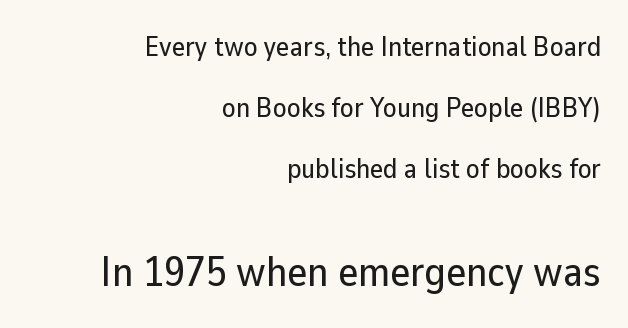
The image shows 42 px sans-serif type, upright; set right-aligned, loose line spacing (2.17x), normal letter spacing, not underlined; the second (bottom) block is 1.5x larger; low stroke contrast and a medium x-height.
